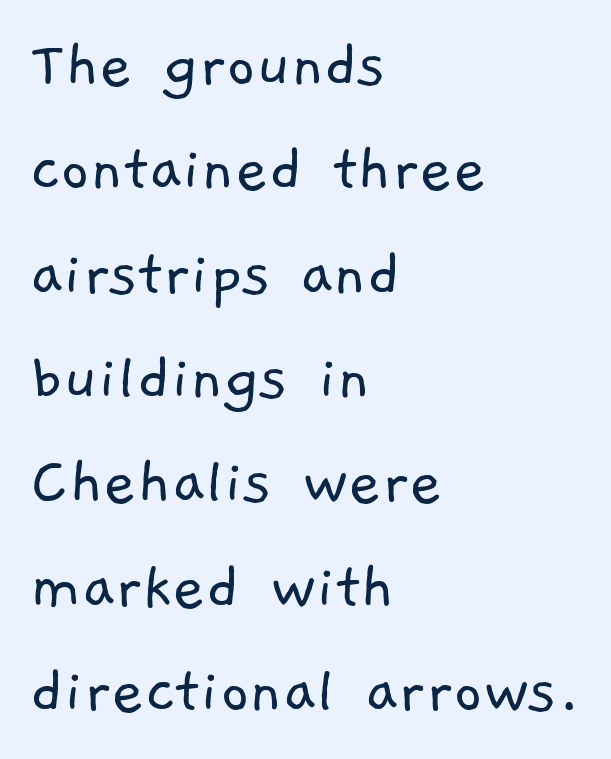
The passage shown is typed in a proportional face where columns would drift. Unlike a traditional serif, this face leaves its strokes unadorned. Only glyphs here, with clear space below each row. In terms of letterspacing, this is plain default setting. Vertically, the passage feels balanced, rows spaced as you'd expect.
